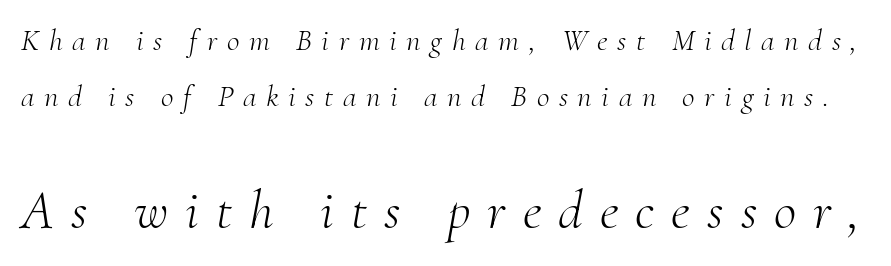
The image shows 55 px light serif type, italic (leaning right); set line spacing 1.81x, unusually wide letter spacing (+0.31 em), not underlined; the second (bottom) block is 1.77x larger; medium stroke contrast and a small x-height.
